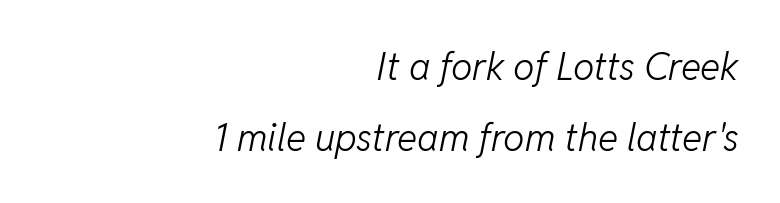
A typesetter would mark this as italic. The foot of each line stays bare and open. Each line ends at the same right margin while the left side varies. You could not count columns in this text — the font is proportionally spaced. Weight class: somewhere from thin through regular.
